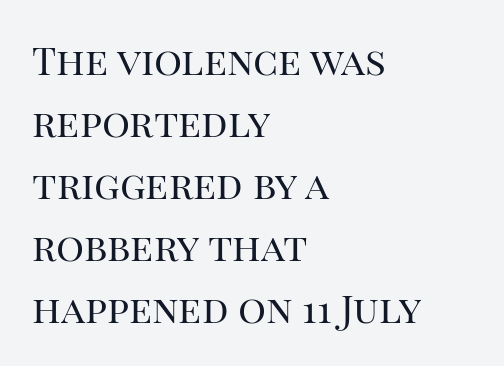
The image shows 39 px regular-weight serif type, upright; set left-aligned, normal line spacing (1.59x), normal letter spacing, not underlined; high stroke contrast and a large x-height.
